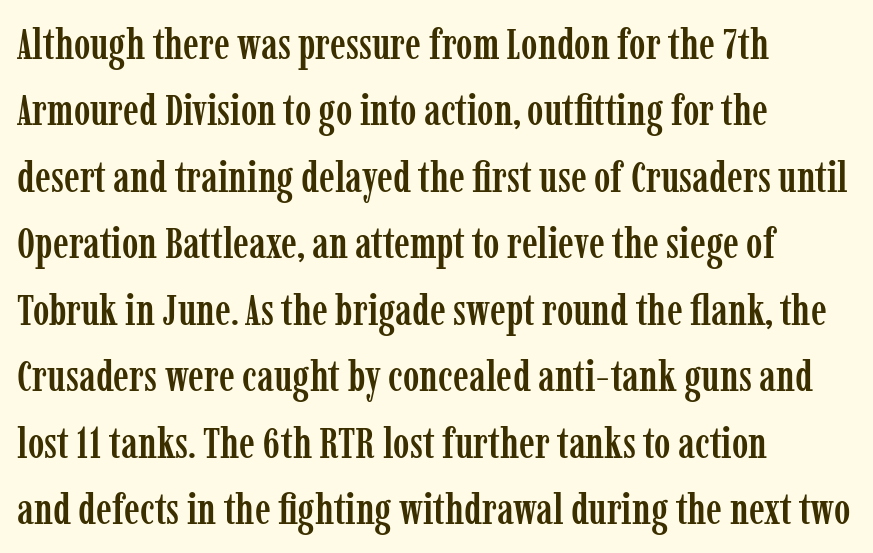
{"serif": "yes", "italic": "no", "width": "condensed", "stroke_contrast": "low", "x_height": "medium", "monospaced": "no", "underline": "no", "align": "left", "line_spacing": "normal", "line_spacing_ratio": 1.51, "letter_spacing": "normal", "letter_spacing_em": 0.0, "glyph_px": 44}
